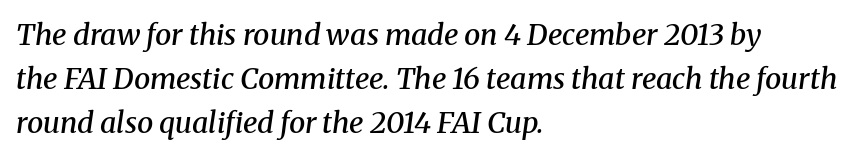
Q: Is the text bold? A: Semi-bold.
Q: Is the text italic (slanted)? A: Yes, it leans right by about 8 degrees.
Q: Is the typeface a serif or a sans-serif typeface? A: Serif.
Q: Is the text underlined? A: No.
Q: How is the paragraph aligned? A: Left-aligned.
Q: Is the spacing between letters normal or unusually wide? A: Normal.
Q: Is the spacing between lines tight, normal or loose? A: Normal.
Q: Width (condensed, normal, or wide)? A: Normal.
Q: Stroke contrast? A: Medium.
Q: x-height? A: Medium.
Q: Monospaced? A: No.
